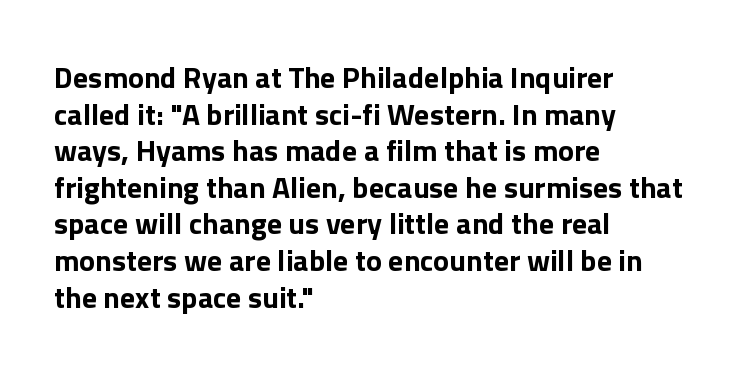
Just letters on the line, the space beneath them empty. A student would call this left alignment; a typographer would say flush left, rag right. The letters stand upright; this is a roman face. This sample uses plain, unmodified letter spacing. Bold? Absolutely — the strokes are thick and heavy.
